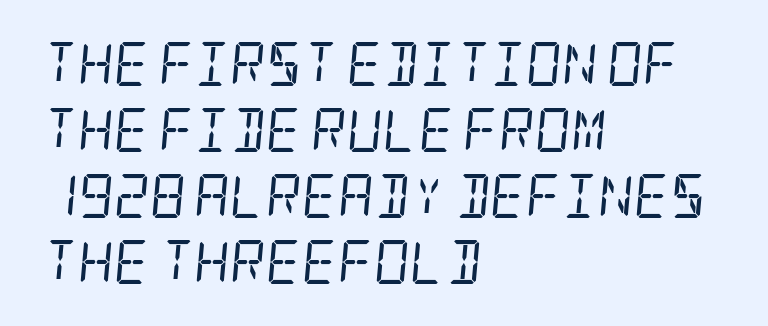
Tracking here is standard; glyphs follow each other at the usual distance. One glance says typical: line gaps are just what's usual. A clean baseline with only descenders dipping below it. The font's italic variant was chosen for this text. In terms of letterform style, serifs are clearly present. Teacher's note: observe the even left margin — that is flush-left alignment.
